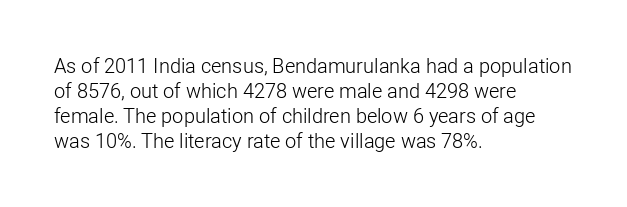
Q: Is the text bold? A: No.
Q: Is the text italic (slanted)? A: No, it is upright.
Q: Is the text underlined? A: No.
Q: How is the paragraph aligned? A: Left-aligned.
Q: Is the spacing between letters normal or unusually wide? A: Normal.
Q: Is the spacing between lines tight, normal or loose? A: Normal.
